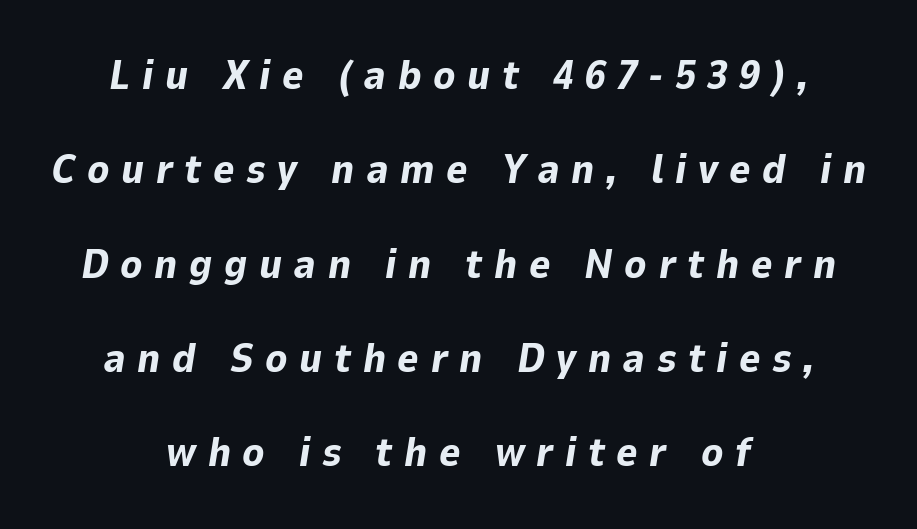
{"italic": "yes", "lean": "right", "slant_degrees": 9, "bold": "yes", "weight": "bold", "width": "normal", "stroke_contrast": "low", "x_height": "medium", "monospaced": "no", "underline": "no", "align": "center", "line_spacing": "loose", "line_spacing_ratio": 2.3, "letter_spacing": "wide", "letter_spacing_em": 0.28, "glyph_px": 41}
